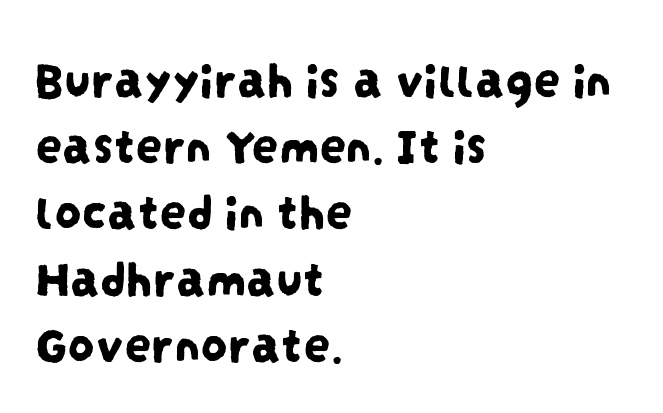
No word sits above an underline. The rendering shows plain stroke endings on the letterforms — a sans-serif design. The tracking reads as untouched default to a designer's eye. Honestly, the row spacing looks completely unremarkable. A classic flush-left, rag-right setting is used for this passage.
